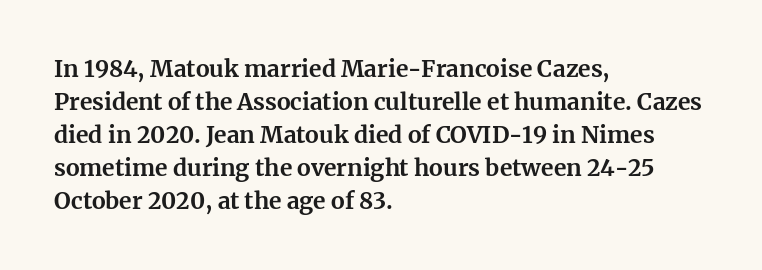
The image shows 23 px bold type, upright; set left-aligned, normal line spacing (1.43x), normal letter spacing, not underlined.
